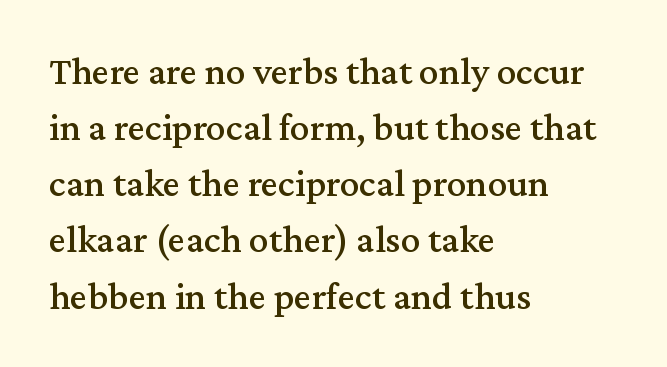
Q: Is the text italic (slanted)? A: No, it is upright.
Q: Is the typeface a serif or a sans-serif typeface? A: Serif.
Q: Is the text underlined? A: No.
Q: How is the paragraph aligned? A: Left-aligned.
Q: Is the spacing between letters normal or unusually wide? A: Normal.
Q: Is the spacing between lines tight, normal or loose? A: Normal.
Q: Width (condensed, normal, or wide)? A: Normal.
Q: Stroke contrast? A: Medium.
Q: x-height? A: Medium.
Q: Monospaced? A: No.
